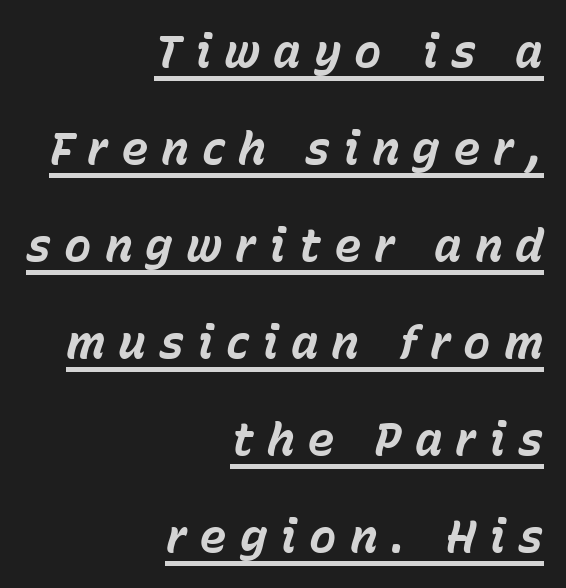
The lines are quadded right. These words are printed bold, with thick strokes throughout. Line spacing here is loose. The passage shown is typed in a proportional face where columns would drift. It's the slanting kind of type. Letter spacing: wide.
